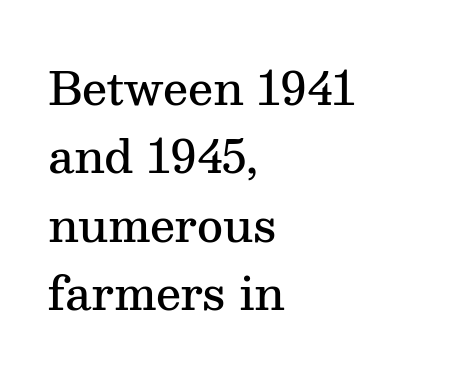
The image shows 45 px semibold serif type, upright; set left-aligned, normal line spacing (1.52x), normal letter spacing, not underlined; medium stroke contrast and a medium x-height.
